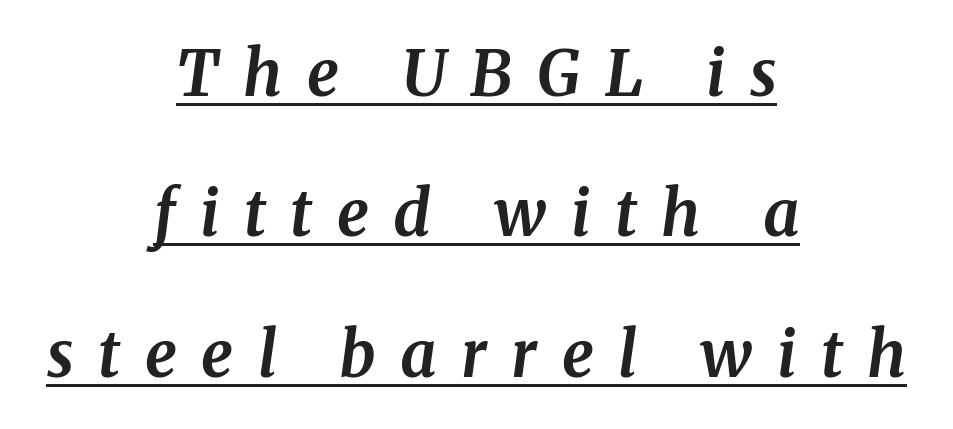
The sample's only ornament is a line tracing under the words. Students, this is bold: see how much ink each stroke carries. Teacher's note: observe the equal gaps on both sides — that is centered alignment. What kind of face is this? One with serifs. The space between consecutive lines is lavish.
